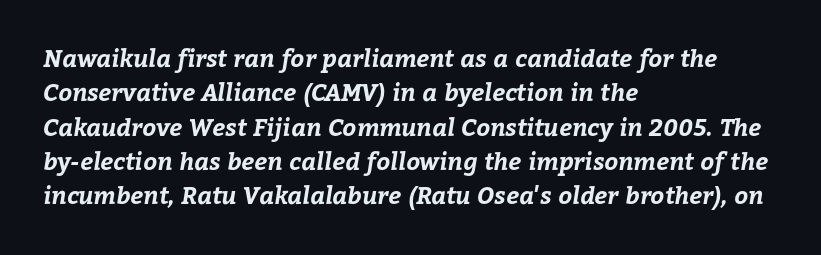
The image shows 24 px bold type; set left-aligned, normal line spacing (1.43x), normal letter spacing, not underlined.
